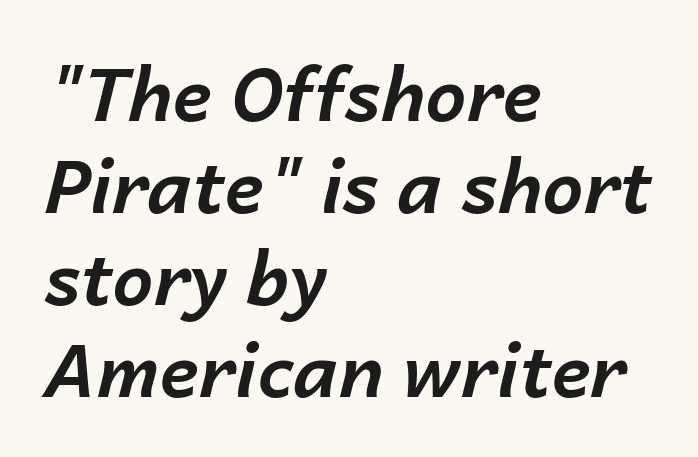
Q: Is the text bold? A: Yes.
Q: Is the text italic (slanted)? A: Yes, it leans right by about 14 degrees.
Q: Is the text underlined? A: No.
Q: How is the paragraph aligned? A: Left-aligned.
Q: Is the spacing between letters normal or unusually wide? A: Normal.
Q: Is the spacing between lines tight, normal or loose? A: Normal.
Q: Width (condensed, normal, or wide)? A: Normal.
Q: Stroke contrast? A: Low.
Q: x-height? A: Medium.
Q: Monospaced? A: No.
